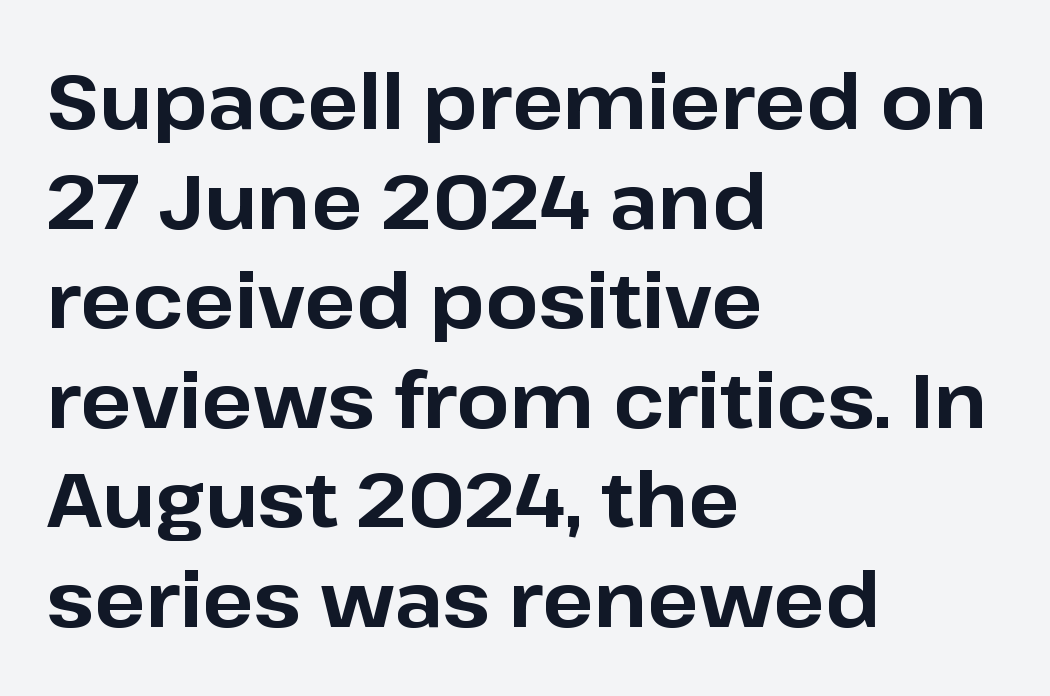
Q: Is the text bold? A: Yes.
Q: Is the text italic (slanted)? A: No, it is upright.
Q: Is the typeface a serif or a sans-serif typeface? A: Sans-serif.
Q: Is the text underlined? A: No.
Q: How is the paragraph aligned? A: Left-aligned.
Q: Is the spacing between letters normal or unusually wide? A: Normal.
Q: Is the spacing between lines tight, normal or loose? A: Normal.
Q: Width (condensed, normal, or wide)? A: Normal.
Q: Stroke contrast? A: Low.
Q: x-height? A: Medium.
Q: Monospaced? A: No.
